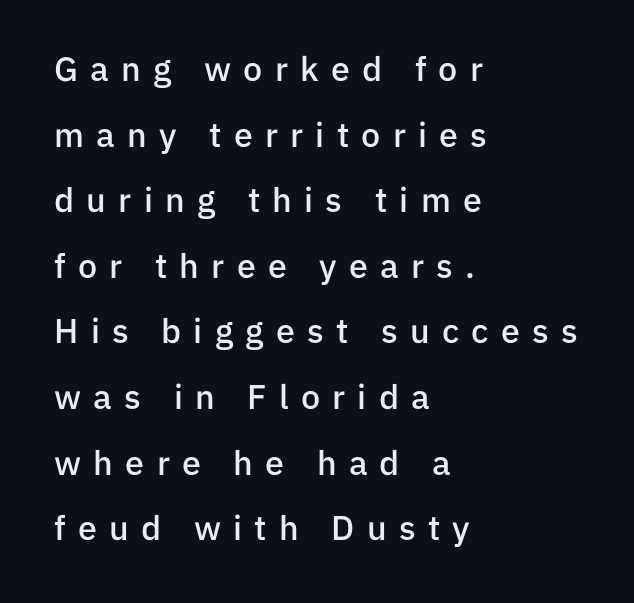
The image shows 34 px semibold sans-serif type, upright; set left-aligned, loose line spacing (1.93x), unusually wide letter spacing (+0.36 em), not underlined; low stroke contrast and a medium x-height.
